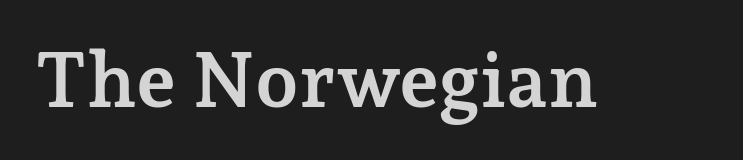
The space beneath each line is pristine and unruled. Is this a fixed-width face? No — the glyphs have proportional, varying widths. The axis of the letterforms is exactly vertical. Each word holds together tightly as a unit, with standard inter-letter gaps. Bold? Absolutely — the strokes are thick and heavy. The passage shown is typeset with a serif family.
